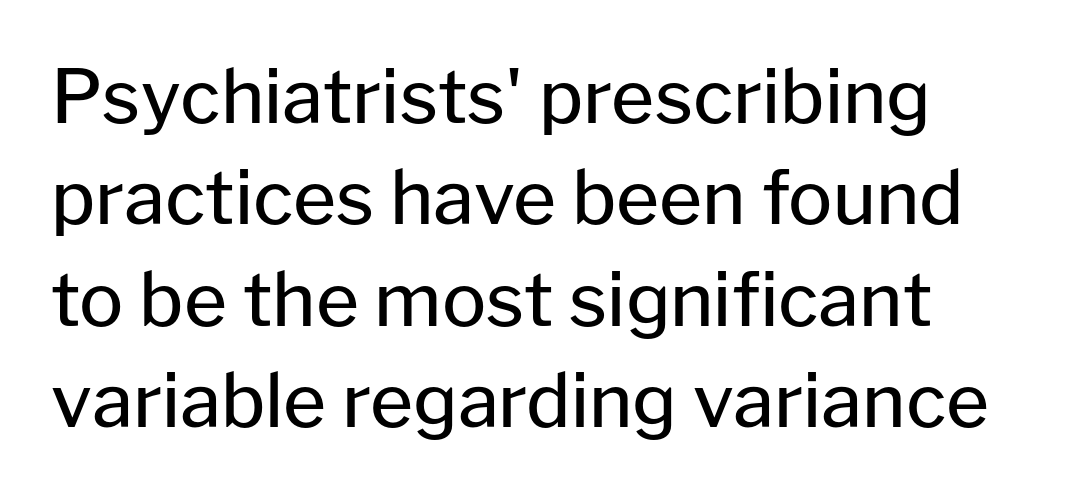
Visually the block forms a straight wall on the left and a jagged coastline on the right. The rendering uses natural spacing where letterforms have individual widths. A typesetter would call this leading conventional body-copy spacing. The foot of each line stays bare and open. Nope, no serifs anywhere on these letters. Students, note that the glyphs here touch the page at normal intervals.
